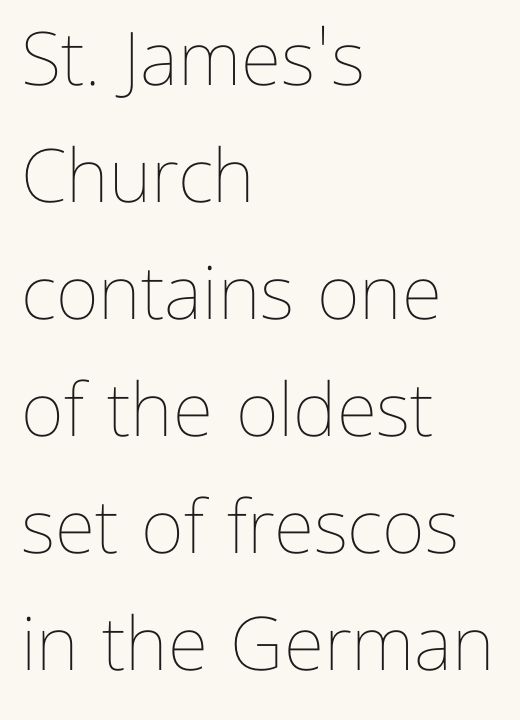
The image shows 74 px thin type, upright; set left-aligned, normal line spacing (1.58x), normal letter spacing, not underlined; low stroke contrast and a medium x-height.
